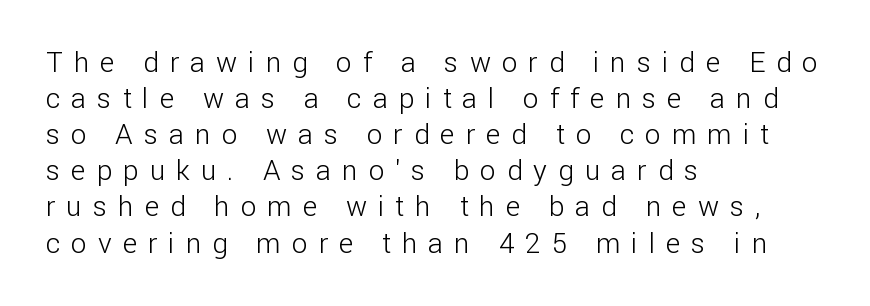
{"serif": "no", "italic": "no", "bold": "no", "weight": "light", "width": "normal", "stroke_contrast": "low", "x_height": "medium", "monospaced": "no", "underline": "no", "align": "left", "line_spacing": "normal", "line_spacing_ratio": 1.29, "letter_spacing": "wide", "letter_spacing_em": 0.39, "glyph_px": 28}
